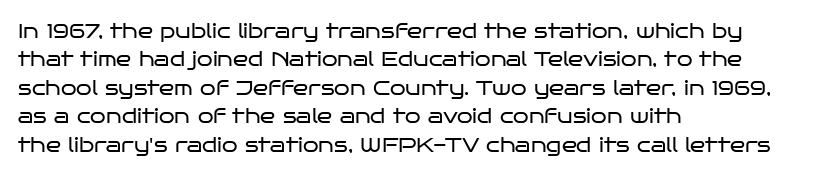
Q: Is the text bold? A: No.
Q: Is the text italic (slanted)? A: No, it is upright.
Q: Is the text underlined? A: No.
Q: How is the paragraph aligned? A: Left-aligned.
Q: Is the spacing between letters normal or unusually wide? A: Normal.
Q: Is the spacing between lines tight, normal or loose? A: Normal.
